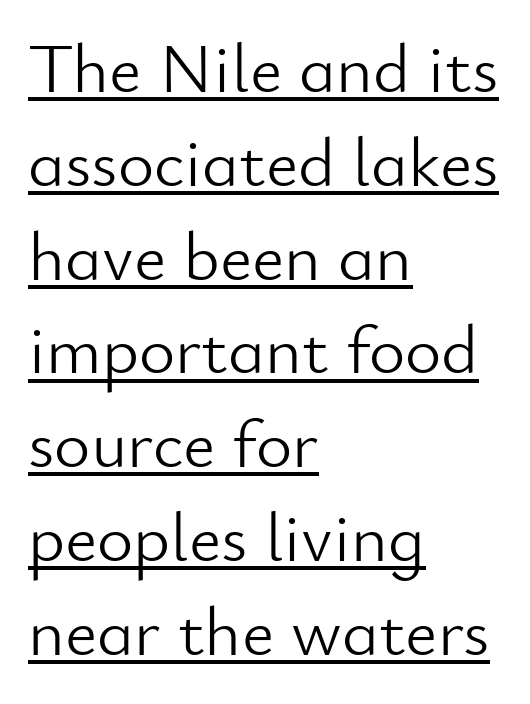
Upright lettering throughout. This is not heavy type; no bold has been used. Regarding serifs, this sample does without them. Compared with typical paragraphs, the rows here are spaced about the same.
